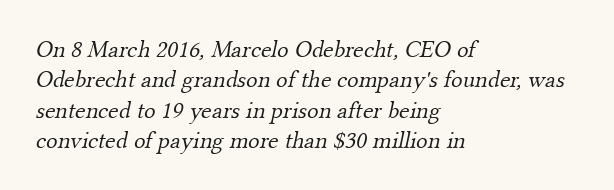
The image shows 24 px text type; set left-aligned, normal line spacing (1.27x), normal letter spacing, not underlined.
